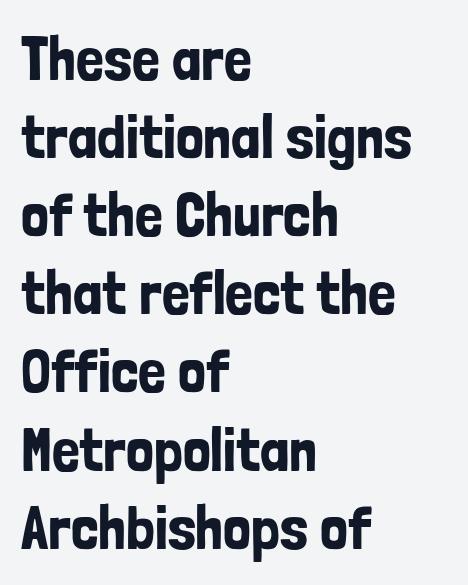
Q: Is the text italic (slanted)? A: No, it is upright.
Q: Is the typeface a serif or a sans-serif typeface? A: Sans-serif.
Q: Is the text underlined? A: No.
Q: How is the paragraph aligned? A: Left-aligned.
Q: Is the spacing between letters normal or unusually wide? A: Normal.
Q: Is the spacing between lines tight, normal or loose? A: Normal.
Q: Width (condensed, normal, or wide)? A: Condensed.
Q: Stroke contrast? A: Low.
Q: x-height? A: Medium.
Q: Monospaced? A: No.
